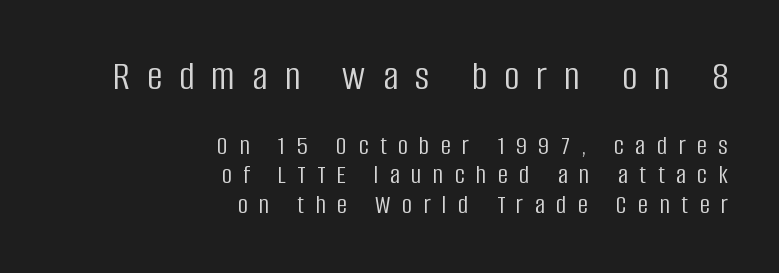
{"serif": "no", "italic": "no", "bold": "no", "weight": "light", "width": "condensed", "stroke_contrast": "low", "x_height": "large", "monospaced": "no", "underline": "no", "align": "right", "line_spacing": "tight", "line_spacing_ratio": 1.04, "letter_spacing": "wide", "letter_spacing_em": 0.41, "larger_block": "first", "size_ratio": 1.5, "glyph_px": 42}
